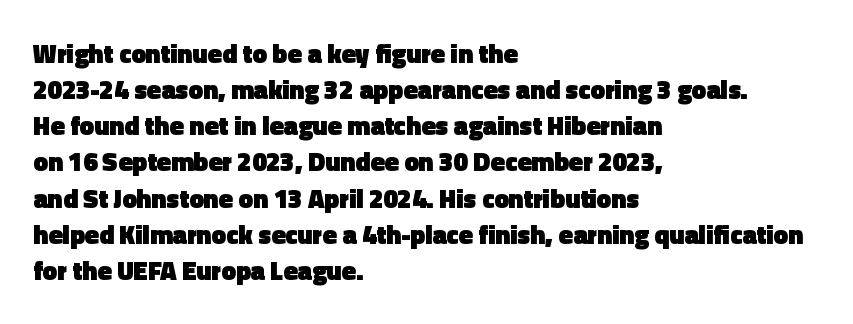
{"italic": "no", "bold": "yes", "underline": "no", "align": "left", "line_spacing": "normal", "line_spacing_ratio": 1.39, "letter_spacing": "normal", "letter_spacing_em": 0.0, "glyph_px": 26}
